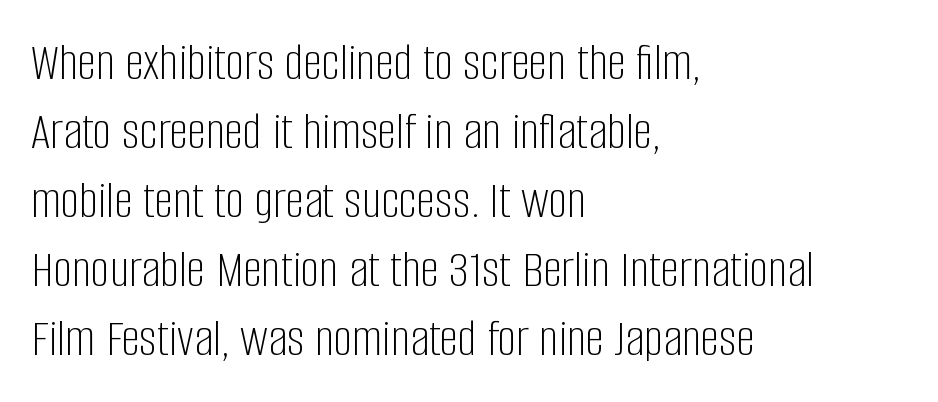
Q: Is the text bold? A: No.
Q: Is the text italic (slanted)? A: No, it is upright.
Q: Is the typeface a serif or a sans-serif typeface? A: Sans-serif.
Q: Is the text underlined? A: No.
Q: How is the paragraph aligned? A: Left-aligned.
Q: Is the spacing between letters normal or unusually wide? A: Normal.
Q: Is the spacing between lines tight, normal or loose? A: Normal.
Q: Width (condensed, normal, or wide)? A: Condensed.
Q: Stroke contrast? A: Low.
Q: x-height? A: Large.
Q: Monospaced? A: No.
